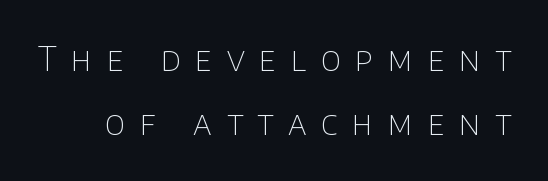
Is this a heavy cut? Hardly; it is regular or lighter. The passage shown is not underscored anywhere. Every character sits straight up, as roman type does. Here the designer chose a conventional face with non-uniform glyph widths. A great deal of white space separates one row of letters from the next.
